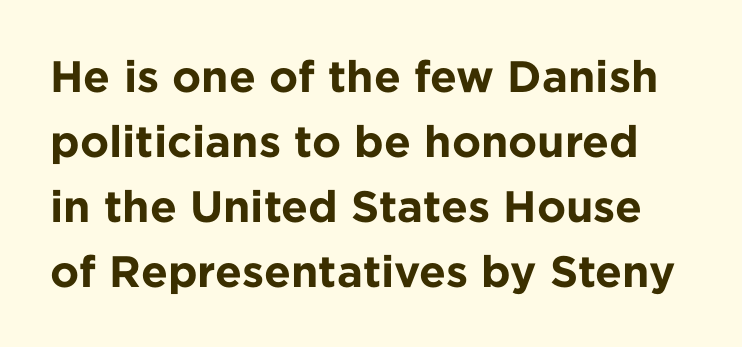
Q: Is the text bold? A: Yes.
Q: Is the text italic (slanted)? A: No, it is upright.
Q: Is the typeface a serif or a sans-serif typeface? A: Sans-serif.
Q: Is the text underlined? A: No.
Q: Is the spacing between letters normal or unusually wide? A: Normal.
Q: Is the spacing between lines tight, normal or loose? A: Normal.
Q: Width (condensed, normal, or wide)? A: Normal.
Q: Stroke contrast? A: Low.
Q: x-height? A: Medium.
Q: Monospaced? A: No.
